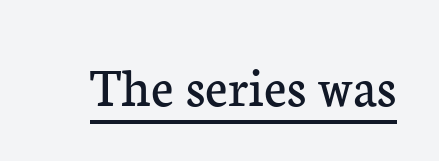
The image shows 57 px regular-weight serif type, upright; set normal letter spacing, underlined; low stroke contrast and a medium x-height.
